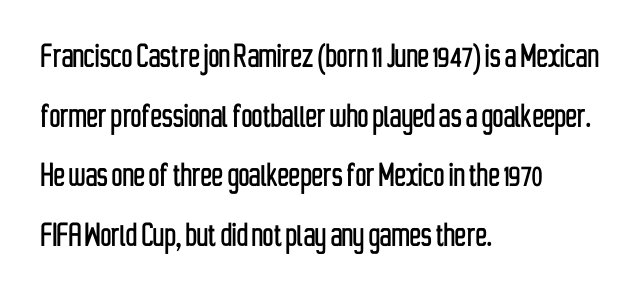
The image shows 38 px condensed sans-serif type, upright; set left-aligned, normal line spacing (1.57x), normal letter spacing, not underlined; low stroke contrast and a medium x-height.
